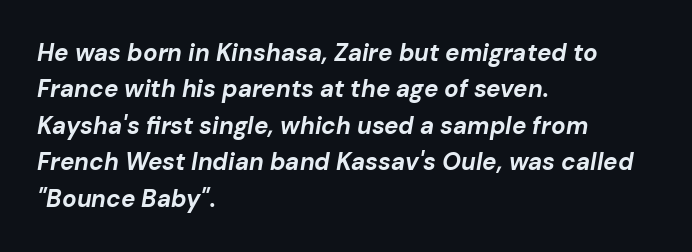
The image shows 24 px bold type, italic (leaning right); set left-aligned, normal line spacing (1.52x), normal letter spacing, not underlined.
